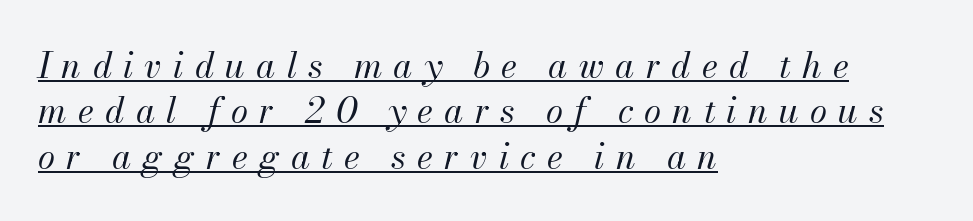
{"italic": "yes", "lean": "right", "slant_degrees": 13, "bold": "no", "weight": "regular", "width": "normal", "stroke_contrast": "medium", "x_height": "small", "monospaced": "no", "underline": "yes", "align": "left", "line_spacing": "normal", "line_spacing_ratio": 1.3, "letter_spacing": "wide", "letter_spacing_em": 0.32, "glyph_px": 35}
